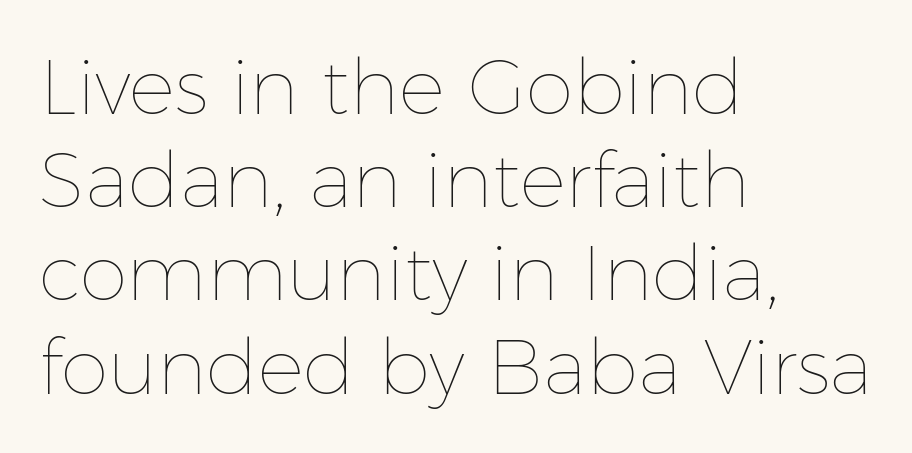
{"italic": "no", "bold": "no", "weight": "thin", "width": "normal", "stroke_contrast": "low", "x_height": "medium", "monospaced": "no", "underline": "no", "align": "left", "line_spacing_ratio": 1.21, "letter_spacing": "normal", "letter_spacing_em": 0.0, "glyph_px": 77}
